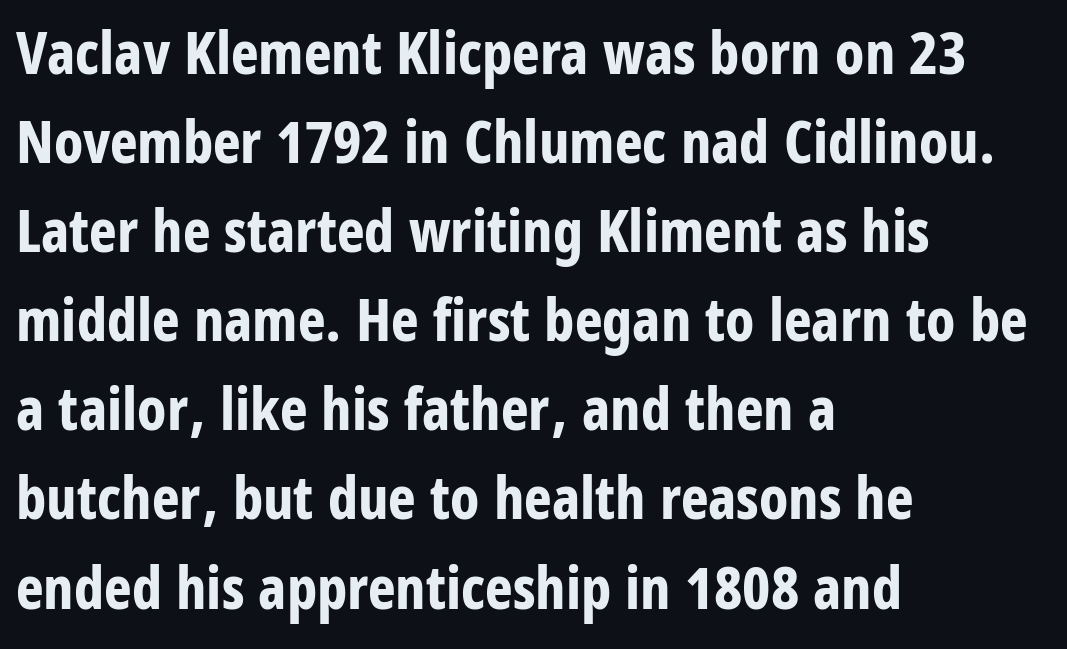
A typesetter would call this proportional, since set widths differ per character. Has an underline been added? It has not. Weight: bold. The vertical gap from one line to the next is medium. Regarding serifs, this sample does without them. Horizontally, the lines are justified to the leading edge only.
